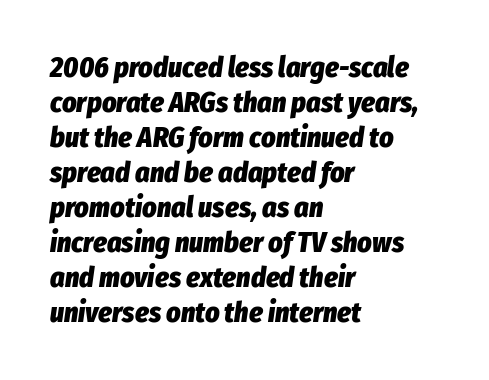
Q: Is the text bold? A: Yes.
Q: Is the text italic (slanted)? A: Yes, it leans right by about 8 degrees.
Q: Is the text underlined? A: No.
Q: How is the paragraph aligned? A: Left-aligned.
Q: Is the spacing between letters normal or unusually wide? A: Normal.
Q: Is the spacing between lines tight, normal or loose? A: Normal.
Q: Width (condensed, normal, or wide)? A: Condensed.
Q: Stroke contrast? A: Low.
Q: x-height? A: Medium.
Q: Monospaced? A: No.
